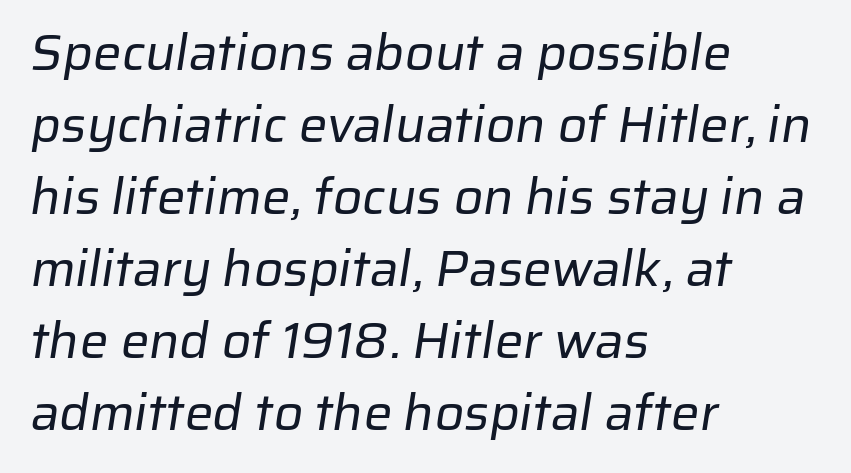
{"serif": "no", "bold": "no", "weight": "regular", "width": "normal", "stroke_contrast": "low", "x_height": "medium", "monospaced": "no", "underline": "no", "align": "left", "line_spacing": "normal", "line_spacing_ratio": 1.41, "letter_spacing": "normal", "letter_spacing_em": 0.0, "glyph_px": 51}
